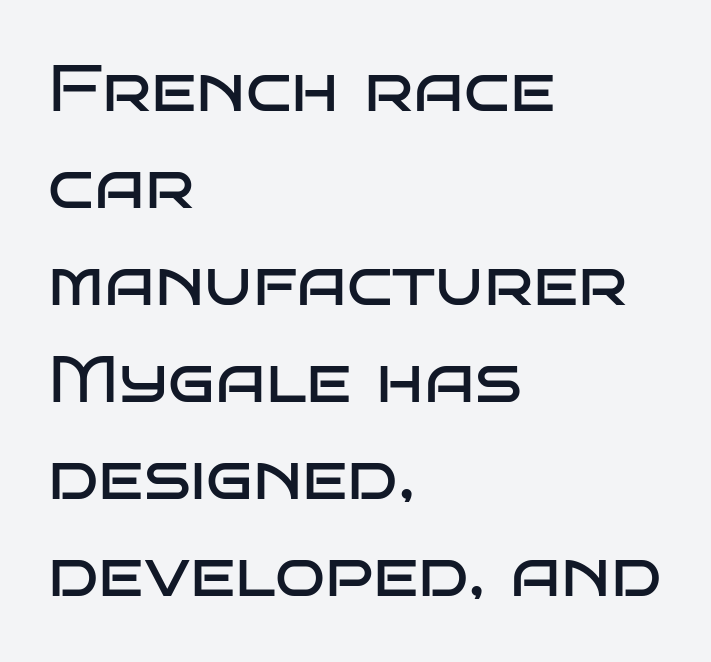
Each letter keeps its own natural width here, so spacing adapts to shape. The space directly below the letters is spotless. These lines are set flush left with a ragged right edge. Classification — sans serif. The rows are spaced the way most documents space them.
